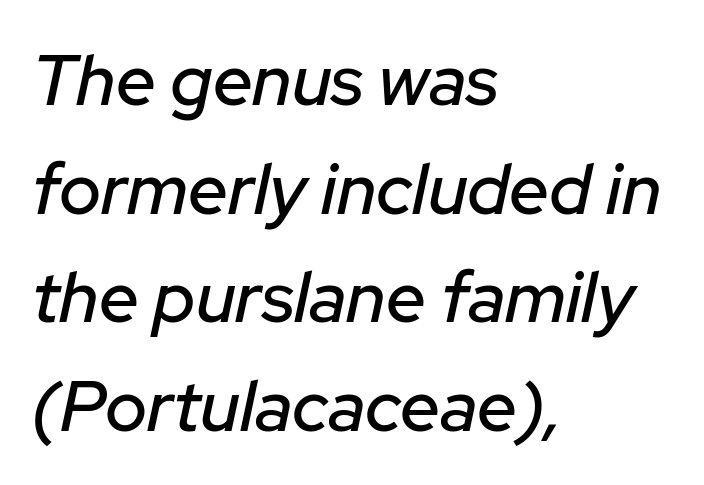
{"italic": "yes", "lean": "right", "slant_degrees": 12, "width": "normal", "stroke_contrast": "low", "x_height": "medium", "monospaced": "no", "underline": "no", "align": "left", "line_spacing": "normal", "line_spacing_ratio": 1.53, "letter_spacing": "normal", "letter_spacing_em": 0.0, "glyph_px": 71}
